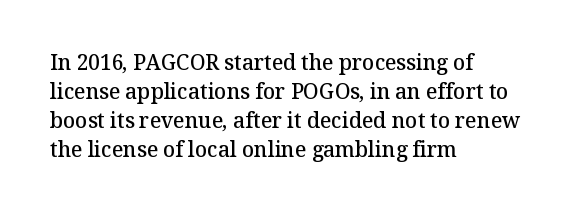
The image shows 21 px text type, upright; set left-aligned, normal line spacing (1.38x), normal letter spacing, not underlined.
